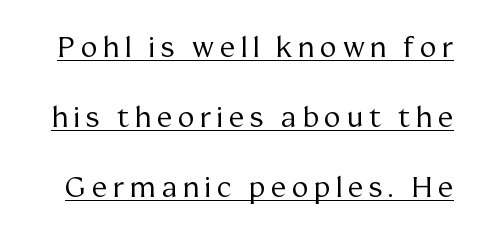
The image shows 28 px regular-weight serif type, upright; set loose line spacing (2.5x), unusually wide letter spacing (+0.21 em), underlined; medium stroke contrast and a medium x-height.
